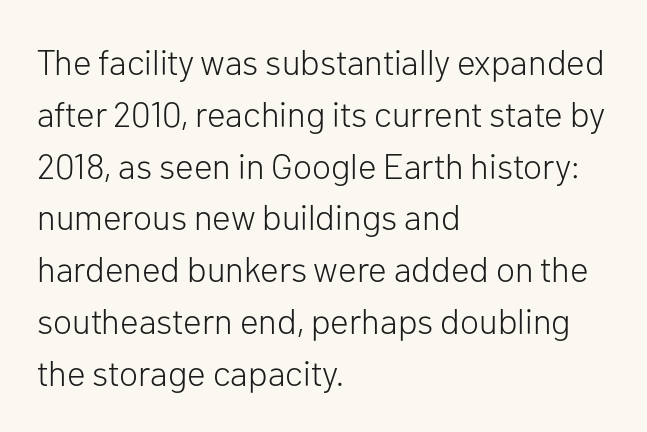
Q: Is the text bold? A: No.
Q: Is the text italic (slanted)? A: No, it is upright.
Q: Is the typeface a serif or a sans-serif typeface? A: Sans-serif.
Q: Is the text underlined? A: No.
Q: How is the paragraph aligned? A: Left-aligned.
Q: Is the spacing between letters normal or unusually wide? A: Normal.
Q: Is the spacing between lines tight, normal or loose? A: Normal.
Q: Width (condensed, normal, or wide)? A: Normal.
Q: Stroke contrast? A: Low.
Q: x-height? A: Medium.
Q: Monospaced? A: No.
